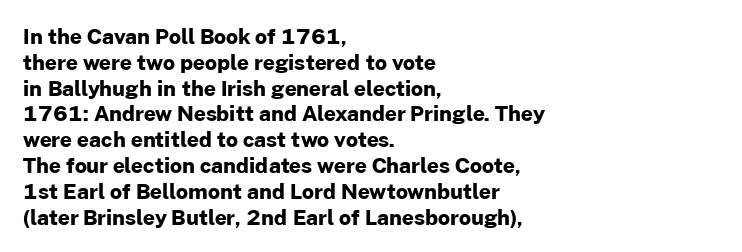
Q: Is the text bold? A: Yes.
Q: Is the text italic (slanted)? A: No, it is upright.
Q: Is the text underlined? A: No.
Q: How is the paragraph aligned? A: Left-aligned.
Q: Is the spacing between letters normal or unusually wide? A: Normal.
